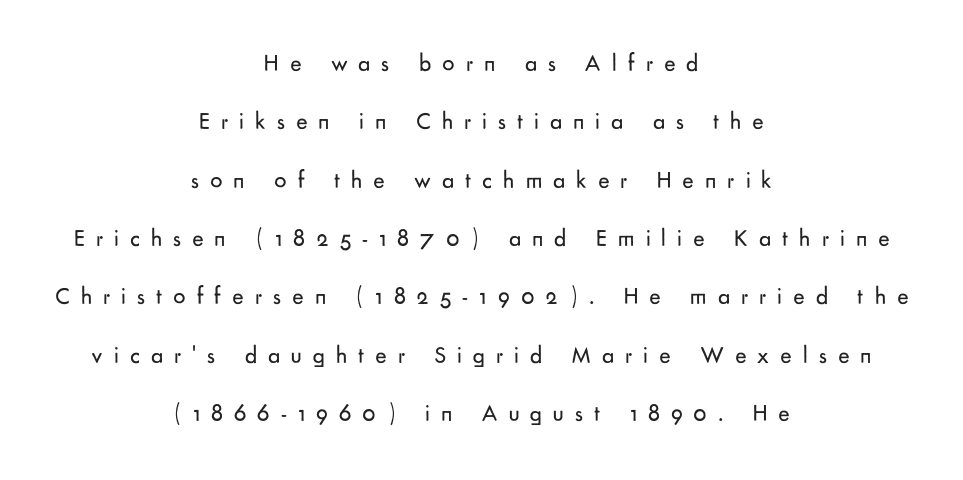
Q: Is the text bold? A: No.
Q: Is the text italic (slanted)? A: No, it is upright.
Q: Is the text underlined? A: No.
Q: How is the paragraph aligned? A: Centered.
Q: Is the spacing between letters normal or unusually wide? A: Unusually wide.
Q: Is the spacing between lines tight, normal or loose? A: Loose.
